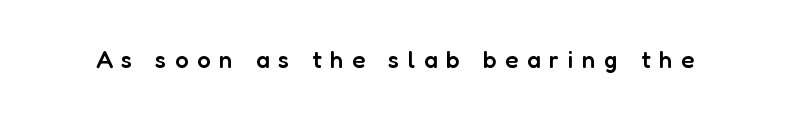
Bold? Not quite — semibold, heavier than regular but stopping short. A typesetter would call this heavily tracked-out type. Designer's note — italics off, roman on. The glyphs are unaccompanied by any horizontal stroke below them.
